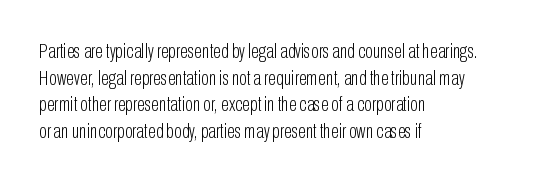
Summary of weight: not heavy and not bold. The vertical gap from one line to the next is medium. The type is set solid horizontally, with unmodified tracking. No italicization has been applied; the sample stays upright. The paragraph shown leans on its left margin. The gap between lines stays unmarked.
